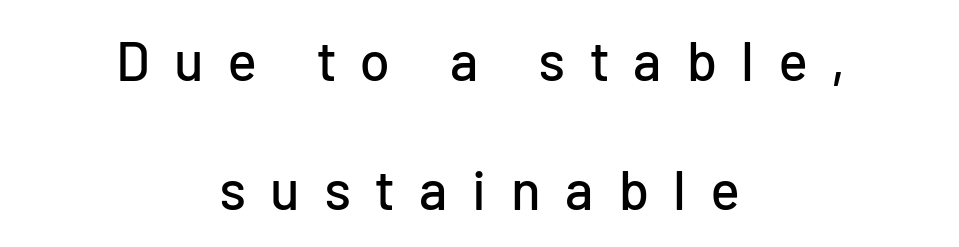
Q: Is the text italic (slanted)? A: No, it is upright.
Q: Is the typeface a serif or a sans-serif typeface? A: Sans-serif.
Q: Is the text underlined? A: No.
Q: How is the paragraph aligned? A: Centered.
Q: Is the spacing between letters normal or unusually wide? A: Unusually wide.
Q: Is the spacing between lines tight, normal or loose? A: Loose.
Q: Width (condensed, normal, or wide)? A: Normal.
Q: Stroke contrast? A: Low.
Q: x-height? A: Medium.
Q: Monospaced? A: No.
